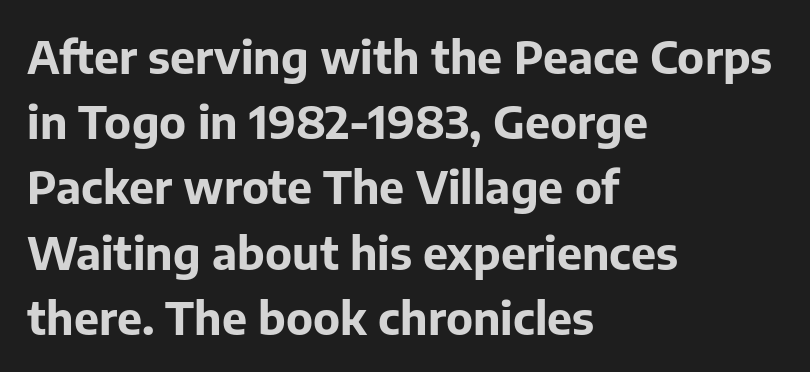
The image shows 45 px bold sans-serif type, upright; set left-aligned, normal line spacing (1.45x), normal letter spacing, not underlined; low stroke contrast and a medium x-height.
